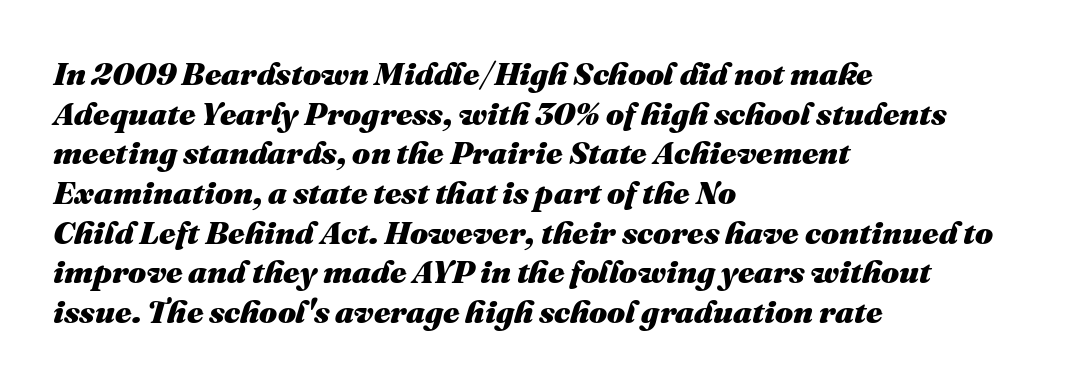
The image shows 32 px heavy type, italic (leaning right); set left-aligned, line spacing 1.24x, normal letter spacing, not underlined; medium stroke contrast and a medium x-height.
